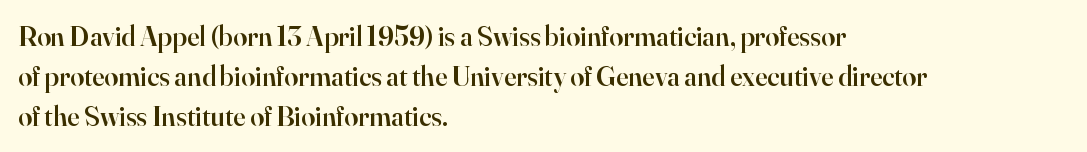
Q: Is the text bold? A: Semi-bold.
Q: Is the text italic (slanted)? A: No, it is upright.
Q: Is the typeface a serif or a sans-serif typeface? A: Serif.
Q: Is the text underlined? A: No.
Q: How is the paragraph aligned? A: Left-aligned.
Q: Is the spacing between letters normal or unusually wide? A: Normal.
Q: Is the spacing between lines tight, normal or loose? A: Normal.
Q: Width (condensed, normal, or wide)? A: Normal.
Q: Stroke contrast? A: High.
Q: x-height? A: Small.
Q: Monospaced? A: No.
